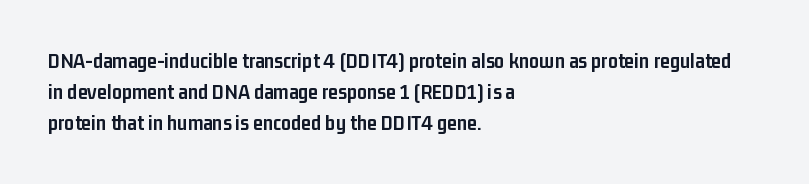
Q: Is the text bold? A: Yes.
Q: Is the text italic (slanted)? A: No, it is upright.
Q: Is the text underlined? A: No.
Q: How is the paragraph aligned? A: Left-aligned.
Q: Is the spacing between letters normal or unusually wide? A: Normal.
Q: Is the spacing between lines tight, normal or loose? A: Normal.
